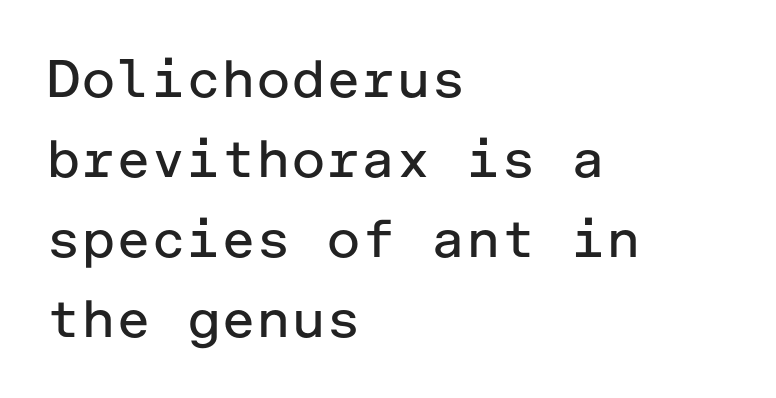
Italic? Not at all — the glyphs are vertical. Notice how the passage keeps a crisp vertical edge on the left only. Quick note: interline space is typical. A sans-serif font was chosen for this passage. The weight would be labelled regular, book, light, or lighter still. Beneath every word, the page is bare.
